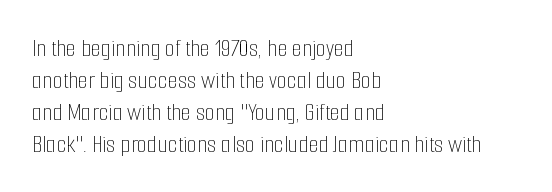
Q: Is the text bold? A: No.
Q: Is the text italic (slanted)? A: No, it is upright.
Q: Is the text underlined? A: No.
Q: How is the paragraph aligned? A: Left-aligned.
Q: Is the spacing between letters normal or unusually wide? A: Normal.
